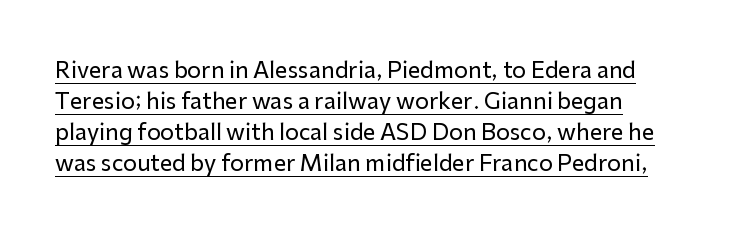
Baseline-to-baseline distance is the conventional proportion of letter height. Notice how the passage keeps a crisp vertical edge on the left only. Posture: vertical. Looks like someone drew a line under every word here. Standard letterfit; no display-style spreading of the glyphs.
